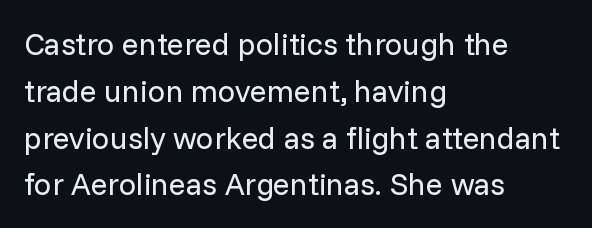
{"serif": "no", "italic": "no", "bold": "no", "weight": "regular", "width": "normal", "stroke_contrast": "low", "x_height": "medium", "monospaced": "no", "underline": "no", "align": "left", "line_spacing": "normal", "line_spacing_ratio": 1.51, "letter_spacing": "normal", "letter_spacing_em": 0.0, "glyph_px": 31}
